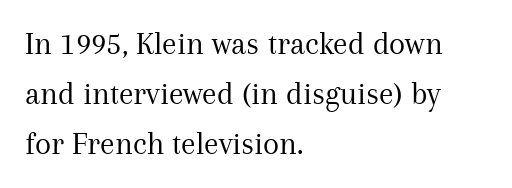
Is the block centered? No — it sits flush against the left margin. No chunkiness to these letters — they're not bold. This block has exactly the height ordinary leading produces. The horizontal fit of the characters is conventional and even. You can tell it's not italic because the verticals are truly vertical.
